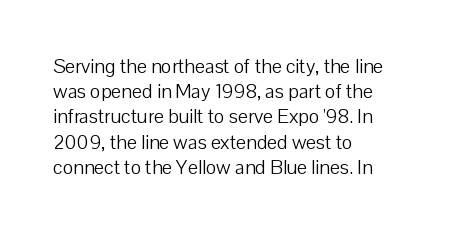
The image shows 20 px text type, upright; set left-aligned, normal line spacing (1.26x), normal letter spacing, not underlined.
